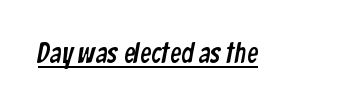
{"serif": "no", "width": "condensed", "stroke_contrast": "low", "x_height": "medium", "monospaced": "no", "underline": "yes", "letter_spacing": "normal", "letter_spacing_em": 0.0, "glyph_px": 28}
